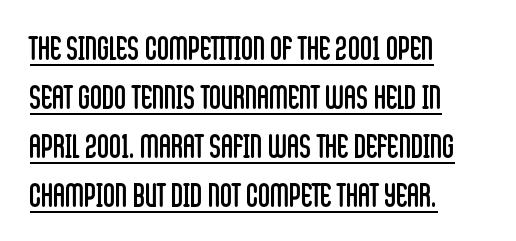
Q: Is the text bold? A: No.
Q: Is the text italic (slanted)? A: No, it is upright.
Q: Is the typeface a serif or a sans-serif typeface? A: Sans-serif.
Q: Is the text underlined? A: Yes.
Q: How is the paragraph aligned? A: Left-aligned.
Q: Is the spacing between letters normal or unusually wide? A: Normal.
Q: Is the spacing between lines tight, normal or loose? A: Normal.
Q: Width (condensed, normal, or wide)? A: Condensed.
Q: Stroke contrast? A: Low.
Q: x-height? A: Large.
Q: Monospaced? A: No.
